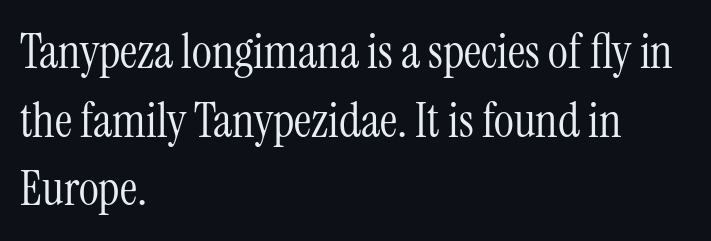
The image shows 48 px light, condensed serif type, upright; set left-aligned, normal line spacing (1.43x), normal letter spacing, not underlined; medium stroke contrast and a medium x-height.
